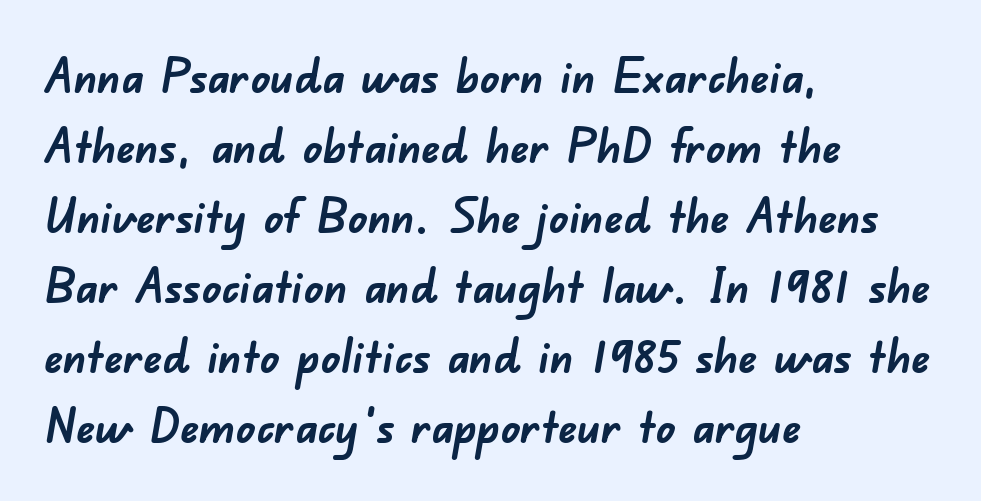
The image shows 47 px semibold sans-serif type; set left-aligned, normal line spacing (1.49x), normal letter spacing, not underlined; low stroke contrast and a small x-height.
